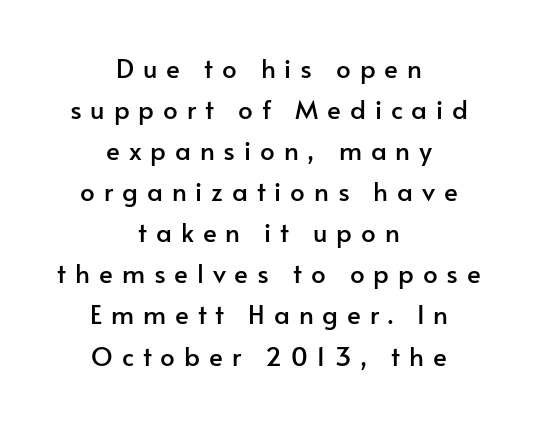
The image shows 26 px text type, upright; set centered, normal line spacing (1.58x), unusually wide letter spacing (+0.34 em), not underlined.
